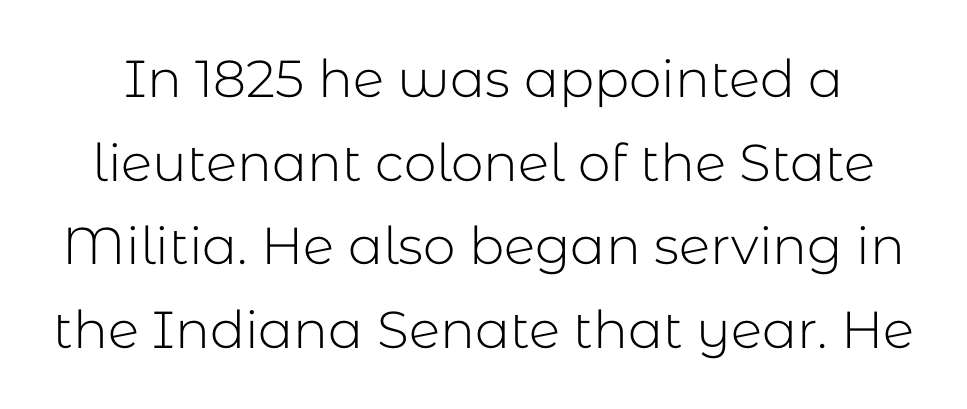
Words float on clear page, feet unadorned. Think standard paragraph weight, or any step lighter than that. Leading matches the norm, producing a regular column. A typesetter would call this proportional, since set widths differ per character.
